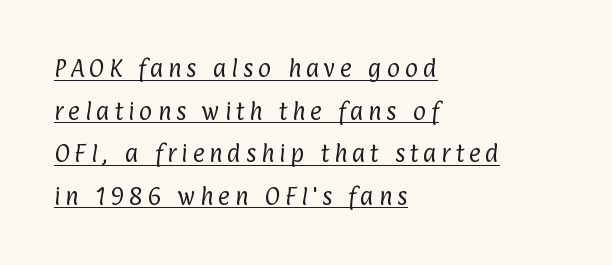
{"bold": "no", "underline": "yes", "align": "left", "line_spacing": "loose", "line_spacing_ratio": 2.13, "letter_spacing": "wide", "letter_spacing_em": 0.24, "glyph_px": 20}
